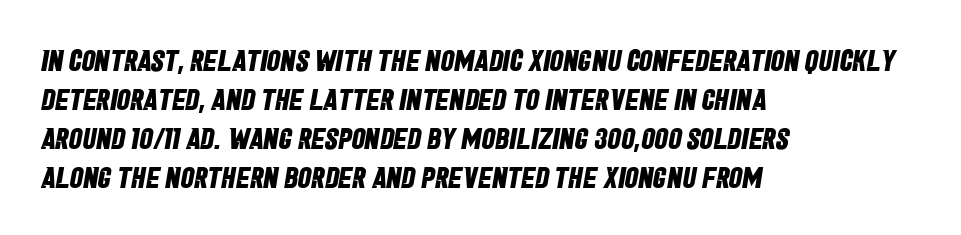
Q: Is the text bold? A: Yes.
Q: Is the typeface a serif or a sans-serif typeface? A: Sans-serif.
Q: Is the text underlined? A: No.
Q: How is the paragraph aligned? A: Left-aligned.
Q: Is the spacing between letters normal or unusually wide? A: Normal.
Q: Is the spacing between lines tight, normal or loose? A: Normal.
Q: Width (condensed, normal, or wide)? A: Condensed.
Q: Stroke contrast? A: Low.
Q: x-height? A: Large.
Q: Monospaced? A: No.
